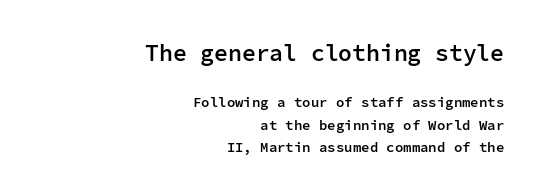
{"italic": "no", "bold": "semi", "underline": "no", "align": "right", "line_spacing": "normal", "line_spacing_ratio": 1.6, "letter_spacing": "normal", "letter_spacing_em": 0.0, "larger_block": "first", "size_ratio": 1.64, "glyph_px": 23}
